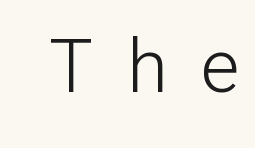
{"serif": "no", "italic": "no", "bold": "no", "weight": "light", "width": "normal", "stroke_contrast": "low", "x_height": "medium", "monospaced": "no", "underline": "no", "letter_spacing": "wide", "letter_spacing_em": 0.45, "glyph_px": 74}
